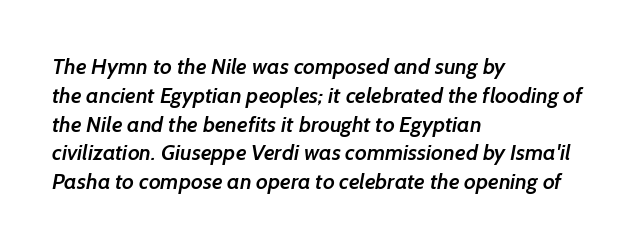
Q: Is the text bold? A: Semi-bold.
Q: Is the text underlined? A: No.
Q: How is the paragraph aligned? A: Left-aligned.
Q: Is the spacing between letters normal or unusually wide? A: Normal.
Q: Is the spacing between lines tight, normal or loose? A: Normal.
